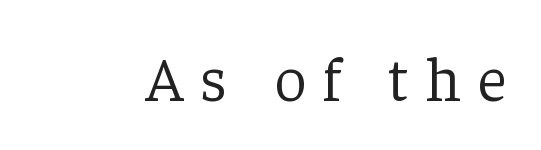
Little horizontal feet cap the strokes, marking this as serif type. Is there any slant? The stems are plumb. These lines have a slow, spaced-out rhythm from letter to letter. Is this a fixed-width face? No — the glyphs have proportional, varying widths.
